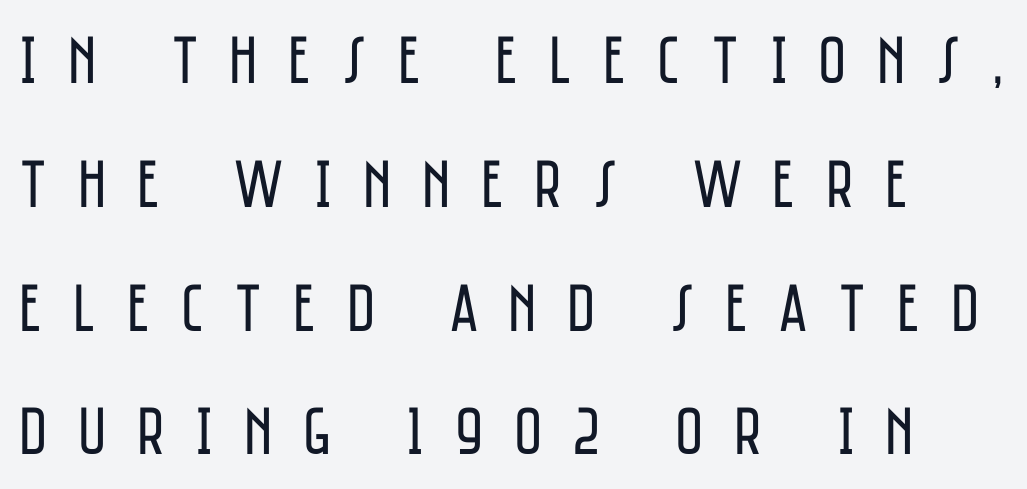
Q: Is the text bold? A: No.
Q: Is the text italic (slanted)? A: No, it is upright.
Q: Is the typeface a serif or a sans-serif typeface? A: Sans-serif.
Q: Is the text underlined? A: No.
Q: How is the paragraph aligned? A: Left-aligned.
Q: Is the spacing between letters normal or unusually wide? A: Unusually wide.
Q: Width (condensed, normal, or wide)? A: Condensed.
Q: Stroke contrast? A: Low.
Q: x-height? A: Large.
Q: Monospaced? A: No.
